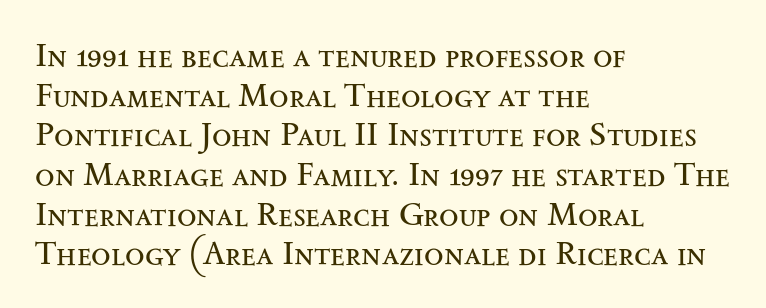
Q: Is the text bold? A: No.
Q: Is the text italic (slanted)? A: No, it is upright.
Q: Is the typeface a serif or a sans-serif typeface? A: Serif.
Q: Is the text underlined? A: No.
Q: How is the paragraph aligned? A: Left-aligned.
Q: Is the spacing between letters normal or unusually wide? A: Normal.
Q: Width (condensed, normal, or wide)? A: Wide.
Q: Stroke contrast? A: Medium.
Q: x-height? A: Small.
Q: Monospaced? A: No.
